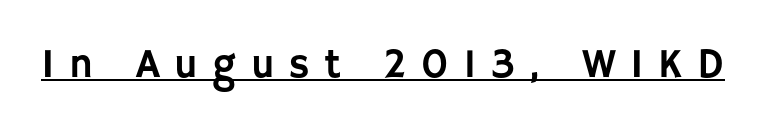
Q: Is the text italic (slanted)? A: No, it is upright.
Q: Is the typeface a serif or a sans-serif typeface? A: Sans-serif.
Q: Is the text underlined? A: Yes.
Q: Is the spacing between letters normal or unusually wide? A: Unusually wide.
Q: Width (condensed, normal, or wide)? A: Normal.
Q: Stroke contrast? A: Low.
Q: x-height? A: Large.
Q: Monospaced? A: No.
